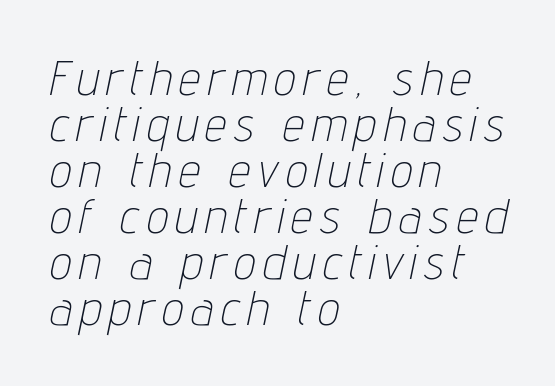
Q: Is the text bold? A: No.
Q: Is the text italic (slanted)? A: Yes, it leans right by about 12 degrees.
Q: Is the text underlined? A: No.
Q: How is the paragraph aligned? A: Left-aligned.
Q: Is the spacing between lines tight, normal or loose? A: Tight.
Q: Width (condensed, normal, or wide)? A: Condensed.
Q: Stroke contrast? A: Low.
Q: x-height? A: Medium.
Q: Monospaced? A: No.
